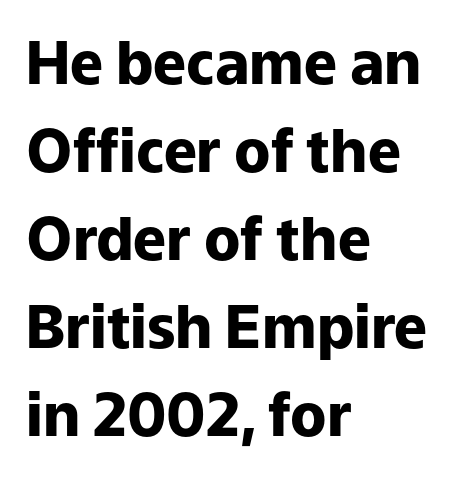
{"serif": "no", "italic": "no", "bold": "yes", "weight": "heavy", "width": "normal", "stroke_contrast": "low", "x_height": "medium", "monospaced": "no", "underline": "no", "align": "left", "line_spacing": "normal", "line_spacing_ratio": 1.49, "letter_spacing": "normal", "letter_spacing_em": 0.0, "glyph_px": 59}
